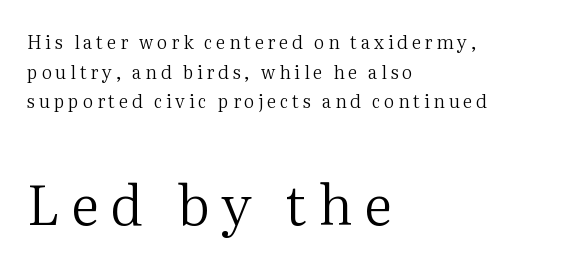
Each row of text sits above clean, open space. The gaps between neighbouring characters are conspicuously large. This sample is left-justified, so line endings fall wherever the words run out. These two chunks differ in scale, with the bottom chunk taking the larger measure. The font sits on the lighter half of the weight spectrum, regular included.
